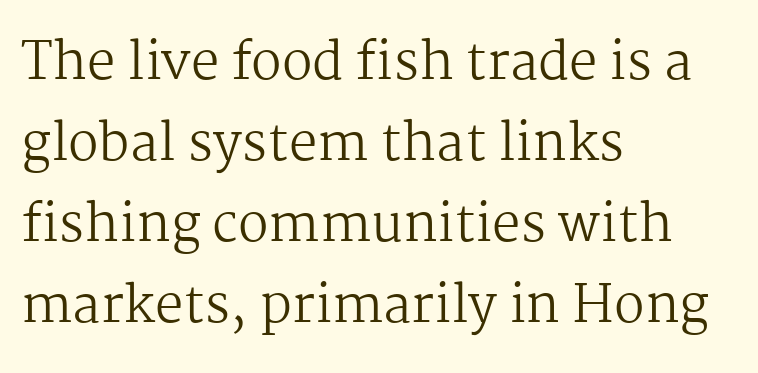
The image shows 51 px regular-weight serif type, upright; set left-aligned, normal line spacing (1.59x), normal letter spacing, not underlined; medium stroke contrast and a medium x-height.
